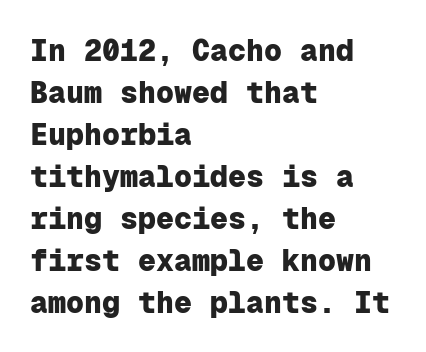
The ragged edge is on the right, which tells us the setting is flush left. Observe the ordinary spacing: letters are neighbours, not strangers. No feet cap the strokes, marking this as sans-serif type. Chunky letters — that's bold for sure. Here the designer chose a console-style face with uniform glyph widths.
